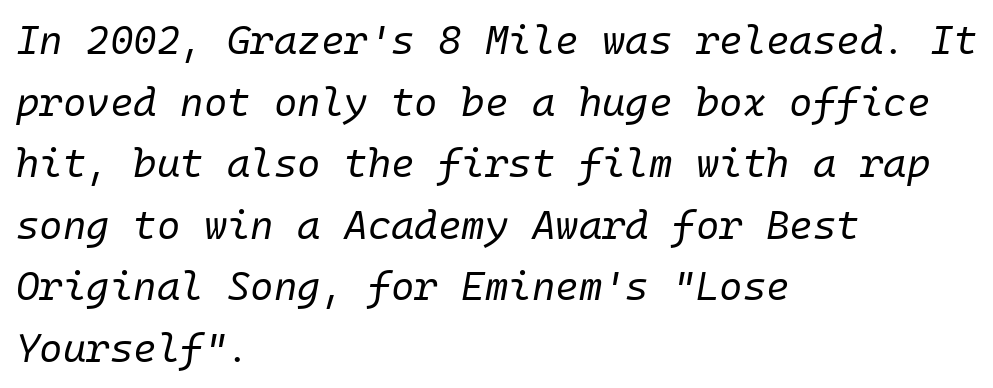
Where is the straight margin? On the left. Type without underlining. Rows of type keep a routine distance in the vertical direction. The letters sit at their default tracking, neither squeezed nor spread. The passage shown is not bold in any degree.
